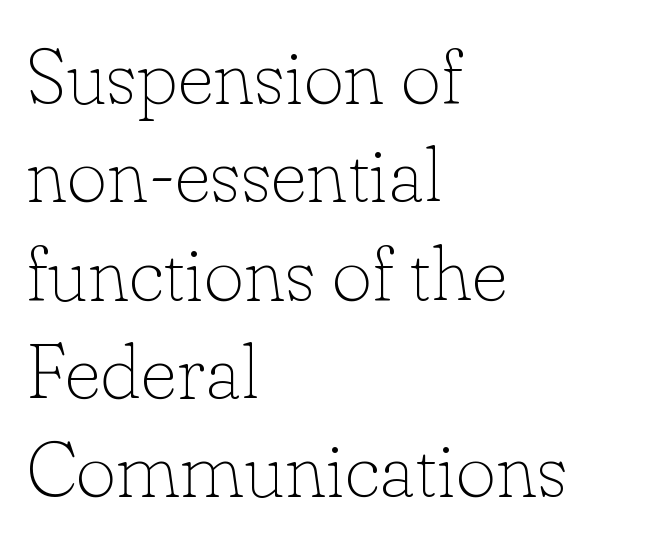
The image shows 78 px thin serif type, upright; set left-aligned, normal line spacing (1.26x), normal letter spacing, not underlined; low stroke contrast and a small x-height.
